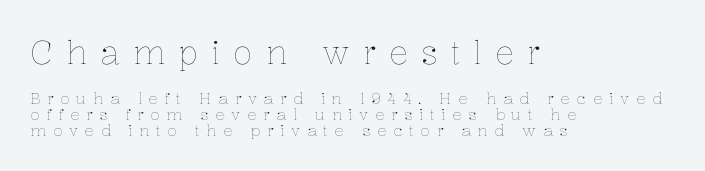
Q: Is the text bold? A: No.
Q: Is the text italic (slanted)? A: No, it is upright.
Q: Is the text underlined? A: No.
Q: How is the paragraph aligned? A: Left-aligned.
Q: Is the spacing between letters normal or unusually wide? A: Unusually wide.
Q: Is the spacing between lines tight, normal or loose? A: Tight.
Q: Which block of text is set in a larger size, the first (top) or the second (bottom)? A: The first (top) one.
Q: Width (condensed, normal, or wide)? A: Normal.
Q: Stroke contrast? A: Low.
Q: x-height? A: Medium.
Q: Monospaced? A: No.
